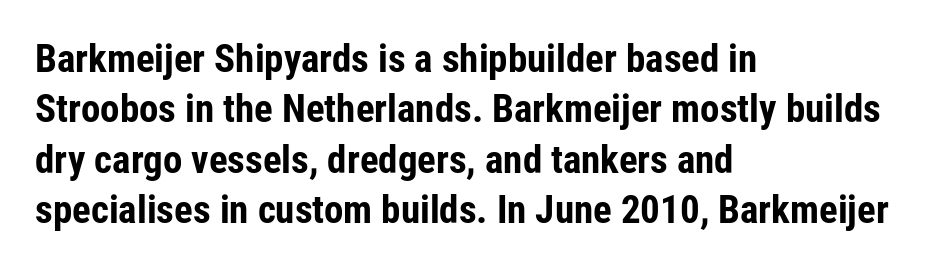
{"serif": "no", "italic": "no", "bold": "yes", "weight": "bold", "width": "condensed", "stroke_contrast": "low", "x_height": "medium", "monospaced": "no", "underline": "no", "align": "left", "line_spacing": "normal", "line_spacing_ratio": 1.29, "letter_spacing": "normal", "letter_spacing_em": 0.0, "glyph_px": 39}
